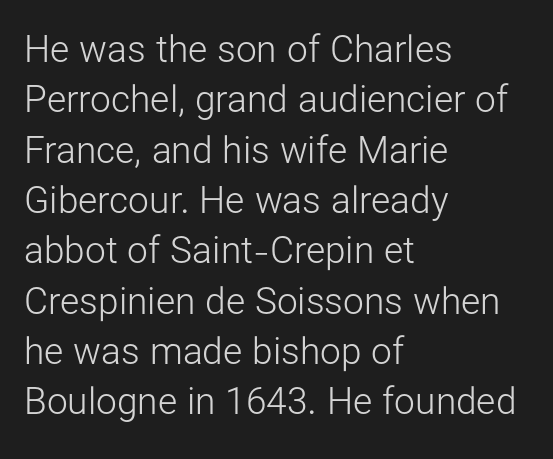
The image shows 37 px light sans-serif type, upright; set left-aligned, normal line spacing (1.36x), normal letter spacing, not underlined; low stroke contrast and a medium x-height.
